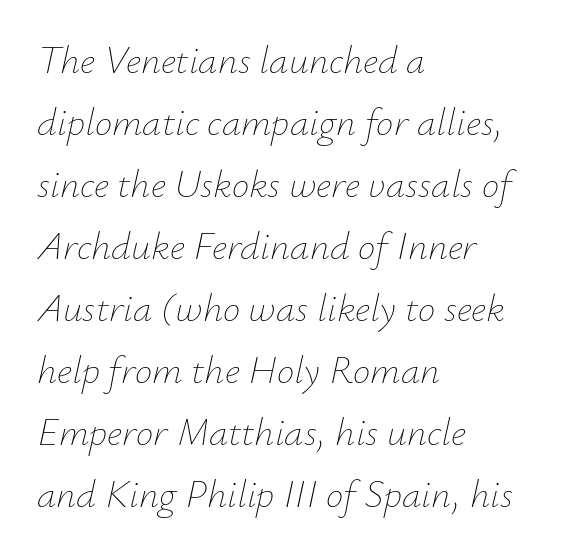
{"italic": "yes", "lean": "right", "slant_degrees": 12, "bold": "no", "weight": "thin", "width": "normal", "stroke_contrast": "low", "x_height": "small", "monospaced": "no", "underline": "no", "align": "left", "line_spacing": "normal", "line_spacing_ratio": 1.59, "letter_spacing": "normal", "letter_spacing_em": 0.0, "glyph_px": 39}
